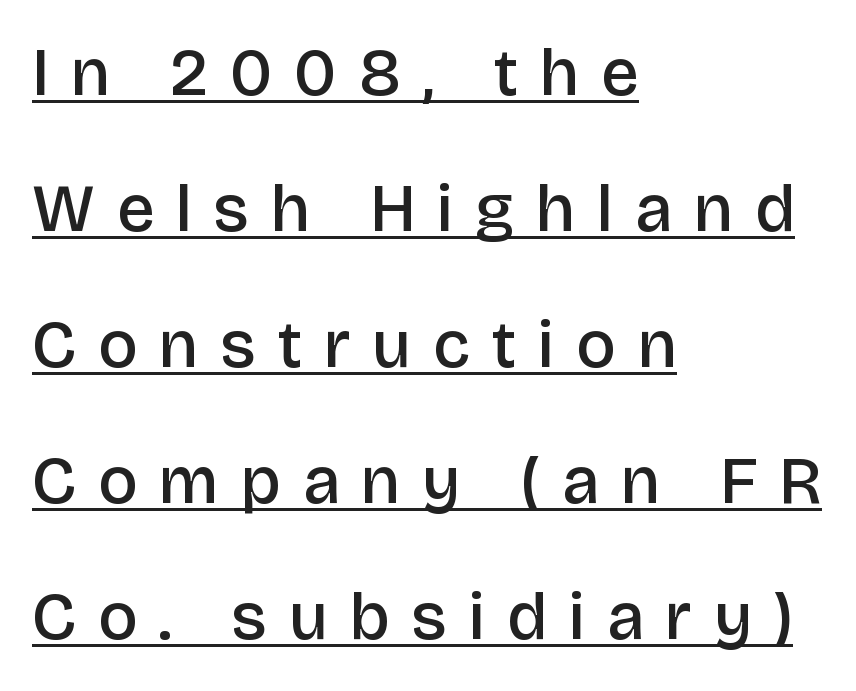
Q: Is the text bold? A: Semi-bold.
Q: Is the text italic (slanted)? A: No, it is upright.
Q: Is the typeface a serif or a sans-serif typeface? A: Sans-serif.
Q: Is the text underlined? A: Yes.
Q: How is the paragraph aligned? A: Left-aligned.
Q: Is the spacing between letters normal or unusually wide? A: Unusually wide.
Q: Is the spacing between lines tight, normal or loose? A: Loose.
Q: Width (condensed, normal, or wide)? A: Normal.
Q: Stroke contrast? A: Low.
Q: x-height? A: Large.
Q: Monospaced? A: No.
